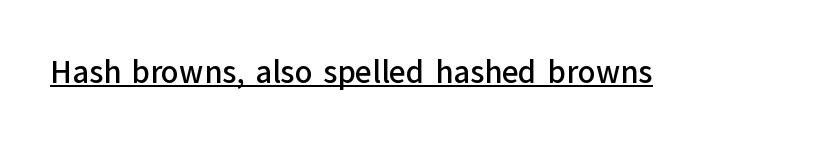
Q: Is the text italic (slanted)? A: No, it is upright.
Q: Is the typeface a serif or a sans-serif typeface? A: Sans-serif.
Q: Is the text underlined? A: Yes.
Q: Is the spacing between letters normal or unusually wide? A: Normal.
Q: Width (condensed, normal, or wide)? A: Normal.
Q: Stroke contrast? A: Low.
Q: x-height? A: Medium.
Q: Monospaced? A: No.
